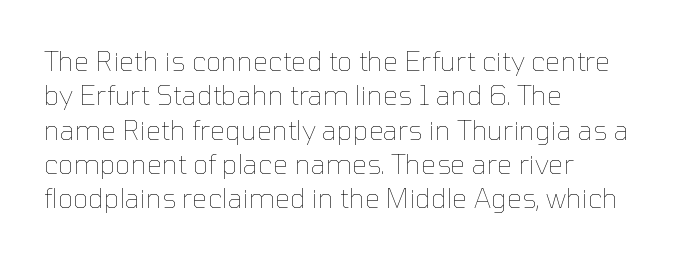
The image shows 27 px text type, upright; set left-aligned, normal line spacing (1.27x), normal letter spacing, not underlined.
